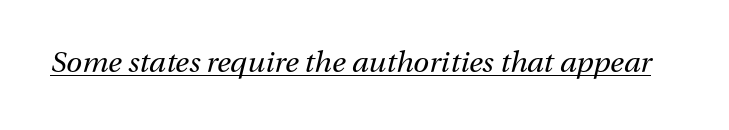
What stands out about the letter spacing? Nothing — it is the standard amount. Summary of weight: not heavy and not bold. Each line of the rendering has a horizontal stroke beneath the glyphs. This sample has the flowing, uneven cadence of proportional lettering.
